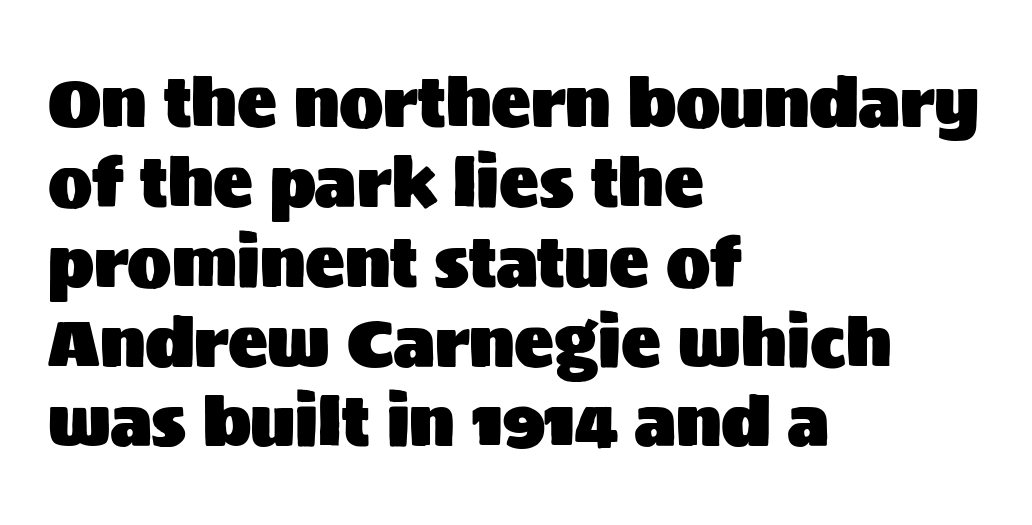
Q: Is the text italic (slanted)? A: No, it is upright.
Q: Is the typeface a serif or a sans-serif typeface? A: Sans-serif.
Q: Is the text underlined? A: No.
Q: How is the paragraph aligned? A: Left-aligned.
Q: Is the spacing between letters normal or unusually wide? A: Normal.
Q: Width (condensed, normal, or wide)? A: Normal.
Q: Stroke contrast? A: Medium.
Q: x-height? A: Large.
Q: Monospaced? A: No.
